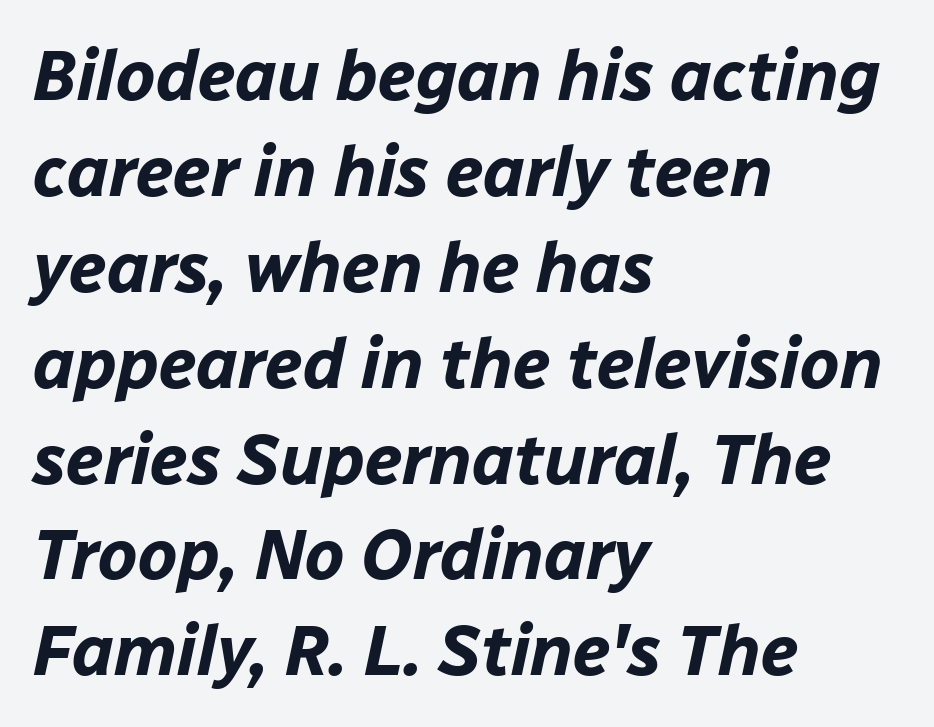
Q: Is the text bold? A: Yes.
Q: Is the text italic (slanted)? A: Yes, it leans right by about 12 degrees.
Q: Is the text underlined? A: No.
Q: How is the paragraph aligned? A: Left-aligned.
Q: Is the spacing between letters normal or unusually wide? A: Normal.
Q: Is the spacing between lines tight, normal or loose? A: Normal.
Q: Width (condensed, normal, or wide)? A: Normal.
Q: Stroke contrast? A: Low.
Q: x-height? A: Medium.
Q: Monospaced? A: No.
